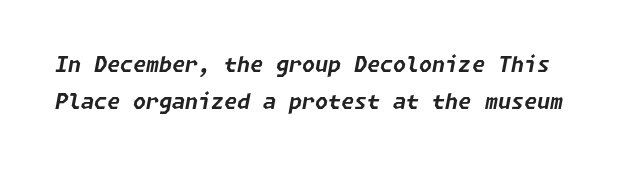
Q: Is the text bold? A: Yes.
Q: Is the text italic (slanted)? A: Yes, it leans right by about 11 degrees.
Q: Is the text underlined? A: No.
Q: Is the spacing between letters normal or unusually wide? A: Normal.
